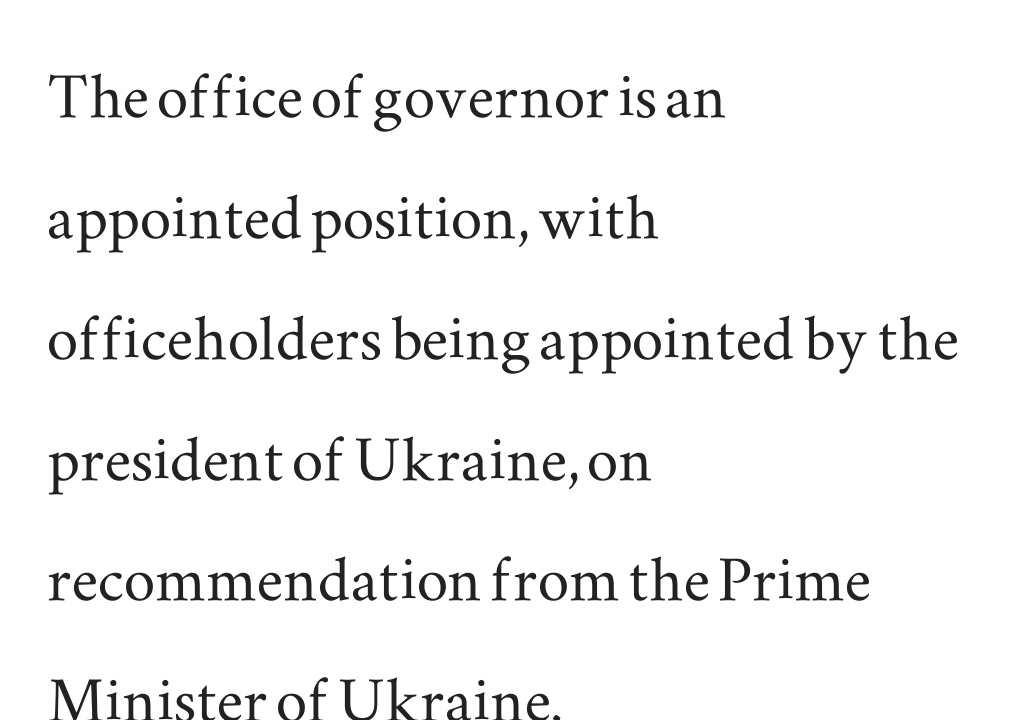
Q: Is the text italic (slanted)? A: No, it is upright.
Q: Is the typeface a serif or a sans-serif typeface? A: Serif.
Q: Is the text underlined? A: No.
Q: How is the paragraph aligned? A: Left-aligned.
Q: Is the spacing between letters normal or unusually wide? A: Normal.
Q: Is the spacing between lines tight, normal or loose? A: Normal.
Q: Width (condensed, normal, or wide)? A: Wide.
Q: Stroke contrast? A: Medium.
Q: x-height? A: Small.
Q: Monospaced? A: No.
